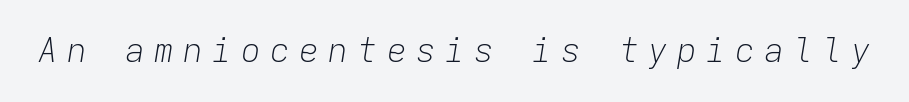
Slanted lettering throughout. Decoration check: the copy has no underline. In terms of letterspacing, this is a distinctly airy, spread setting. Is the stroke heavy? The answer is a plain regular-or-lighter.
